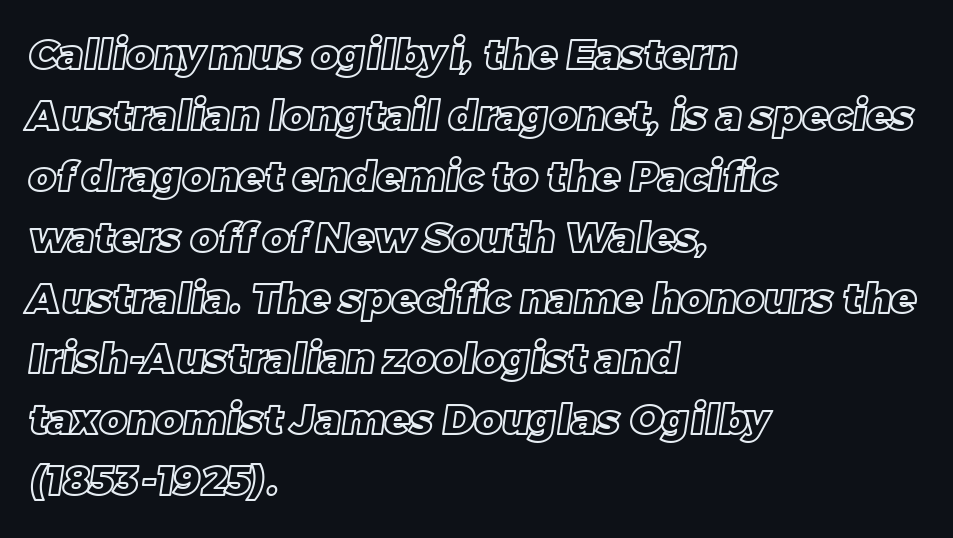
Compared with typical body copy, the letter spacing here is the same. Each new line begins a customary step beneath the previous one. The string is rendered with underlining switched off. Is this a fixed-width face? No — the glyphs have proportional, varying widths.
